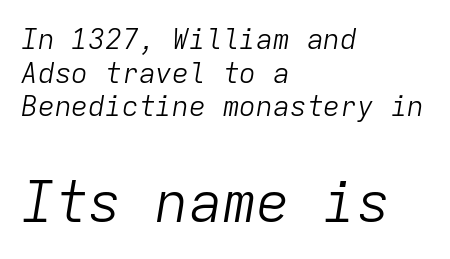
Q: Is the text bold? A: No.
Q: Is the text italic (slanted)? A: Yes, it leans right by about 9 degrees.
Q: Is the text underlined? A: No.
Q: How is the paragraph aligned? A: Left-aligned.
Q: Is the spacing between letters normal or unusually wide? A: Normal.
Q: Which block of text is set in a larger size, the first (top) or the second (bottom)? A: The second (bottom) one.
Q: Width (condensed, normal, or wide)? A: Normal.
Q: Stroke contrast? A: Low.
Q: x-height? A: Medium.
Q: Monospaced? A: Yes.
